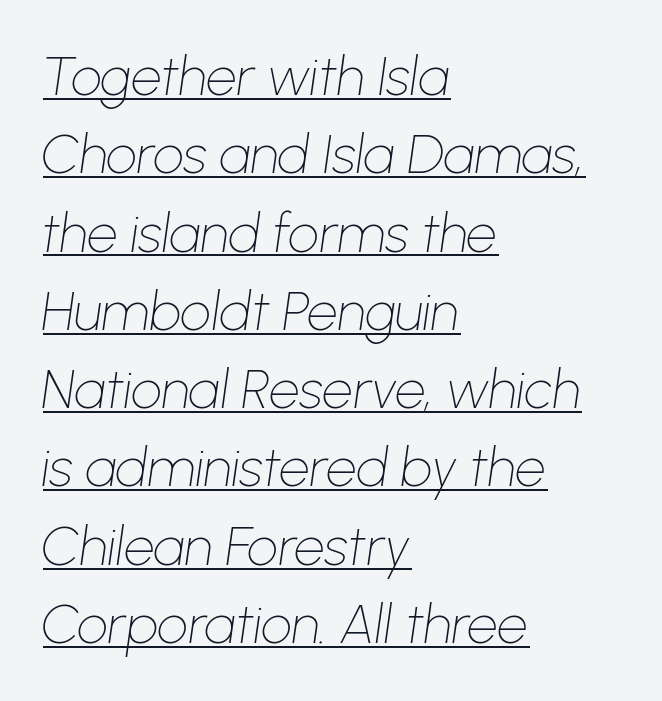
A typesetter would mark this as italic. Vertical stems look standard width or narrower in stroke. The rendering anchors every line to the left-hand side. Note the varied advance widths — an 'i' is clearly narrower than an 'm'.
